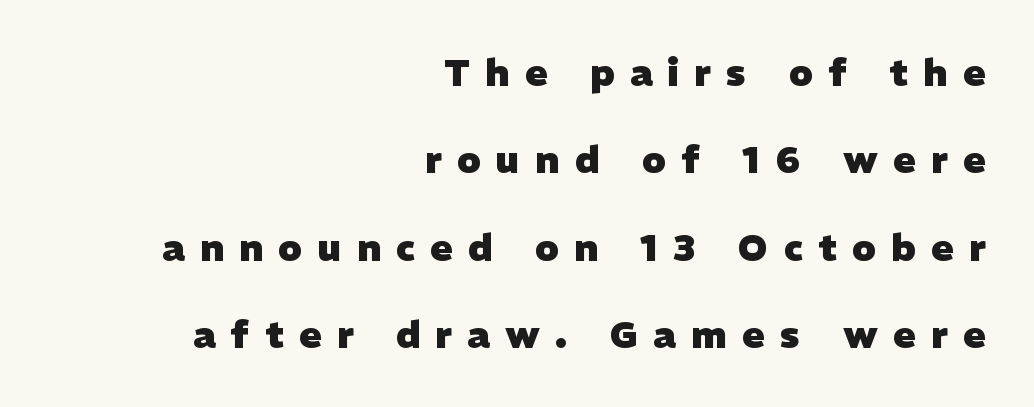
{"serif": "no", "bold": "yes", "weight": "heavy", "width": "normal", "stroke_contrast": "low", "x_height": "medium", "monospaced": "no", "underline": "no", "align": "right", "line_spacing": "loose", "line_spacing_ratio": 2.36, "letter_spacing": "wide", "letter_spacing_em": 0.42, "glyph_px": 37}
